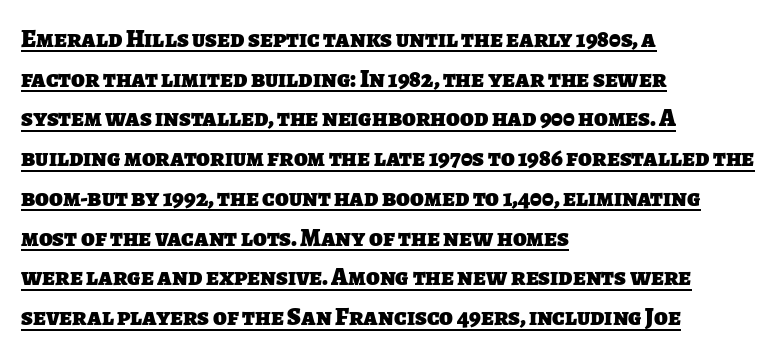
Q: Is the text bold? A: Yes.
Q: Is the text underlined? A: Yes.
Q: How is the paragraph aligned? A: Left-aligned.
Q: Is the spacing between letters normal or unusually wide? A: Normal.
Q: Is the spacing between lines tight, normal or loose? A: Normal.
